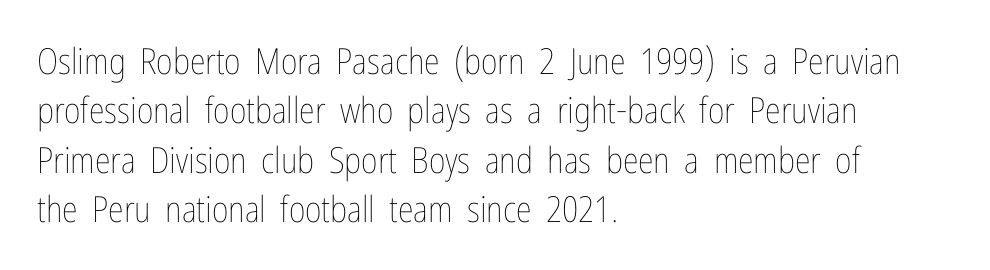
{"italic": "no", "bold": "no", "weight": "thin", "width": "condensed", "stroke_contrast": "low", "x_height": "medium", "monospaced": "no", "underline": "no", "align": "left", "line_spacing": "normal", "line_spacing_ratio": 1.37, "letter_spacing": "normal", "letter_spacing_em": 0.0, "glyph_px": 36}
